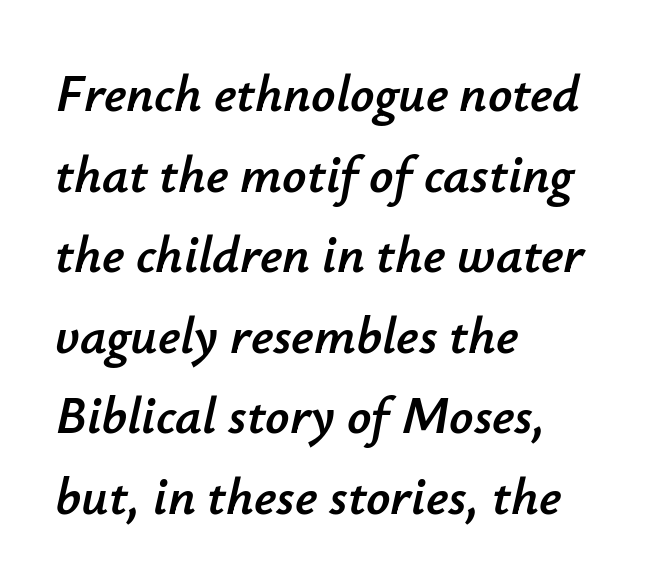
{"italic": "yes", "lean": "right", "slant_degrees": 12, "width": "normal", "stroke_contrast": "low", "x_height": "small", "monospaced": "no", "underline": "no", "align": "left", "line_spacing": "normal", "line_spacing_ratio": 1.52, "letter_spacing": "normal", "letter_spacing_em": 0.0, "glyph_px": 53}
